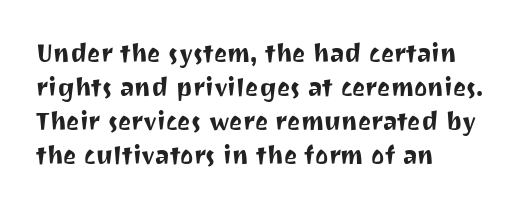
The image shows 25 px text type, upright; set left-aligned, normal line spacing (1.36x), normal letter spacing, not underlined.
